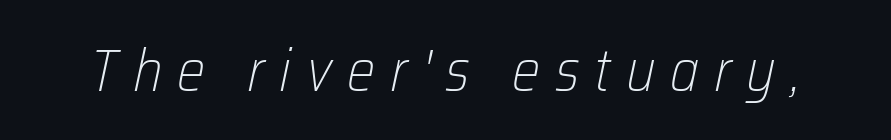
Is the stroke heavy? The answer is a plain regular-or-lighter. Each word looks stretched out because of the extra space between its letters. The gap between lines stays unmarked. Italic: yes, the glyphs are oblique.
